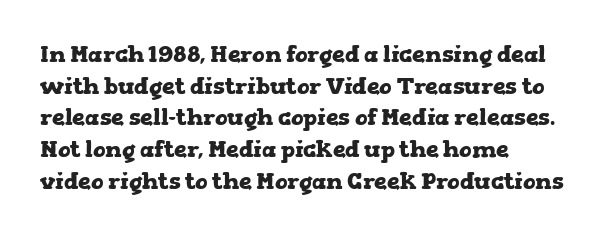
Q: Is the text bold? A: Yes.
Q: Is the text italic (slanted)? A: No, it is upright.
Q: Is the text underlined? A: No.
Q: How is the paragraph aligned? A: Left-aligned.
Q: Is the spacing between letters normal or unusually wide? A: Normal.
Q: Is the spacing between lines tight, normal or loose? A: Normal.
